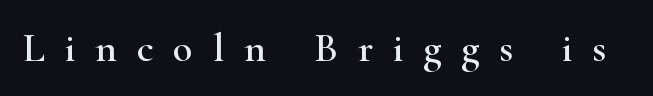
Q: Is the text italic (slanted)? A: No, it is upright.
Q: Is the typeface a serif or a sans-serif typeface? A: Serif.
Q: Is the text underlined? A: No.
Q: Is the spacing between letters normal or unusually wide? A: Unusually wide.
Q: Width (condensed, normal, or wide)? A: Wide.
Q: Stroke contrast? A: High.
Q: x-height? A: Small.
Q: Monospaced? A: No.
